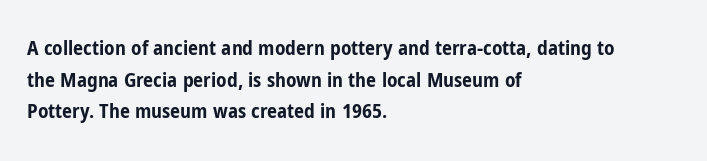
{"italic": "no", "bold": "yes", "underline": "no", "align": "left", "line_spacing": "normal", "line_spacing_ratio": 1.58, "letter_spacing": "normal", "letter_spacing_em": 0.0, "glyph_px": 20}
